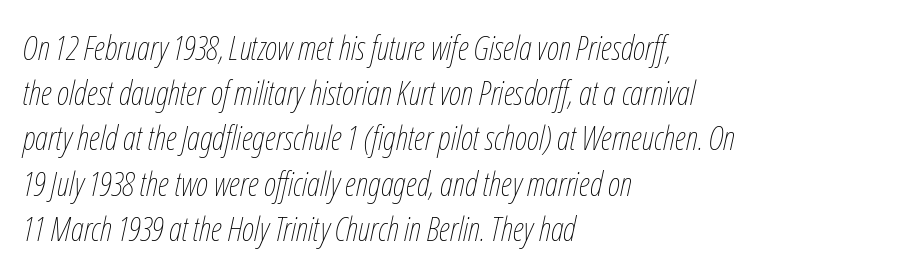
The image shows 34 px thin, condensed type, italic (leaning right); set left-aligned, normal line spacing (1.33x), normal letter spacing, not underlined; low stroke contrast and a medium x-height.
